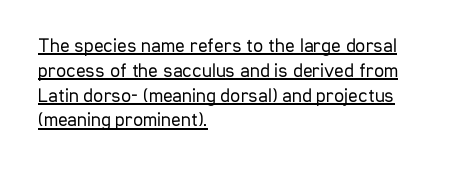
{"italic": "no", "bold": "no", "underline": "yes", "align": "left", "line_spacing_ratio": 1.24, "letter_spacing": "normal", "letter_spacing_em": 0.0, "glyph_px": 20}
